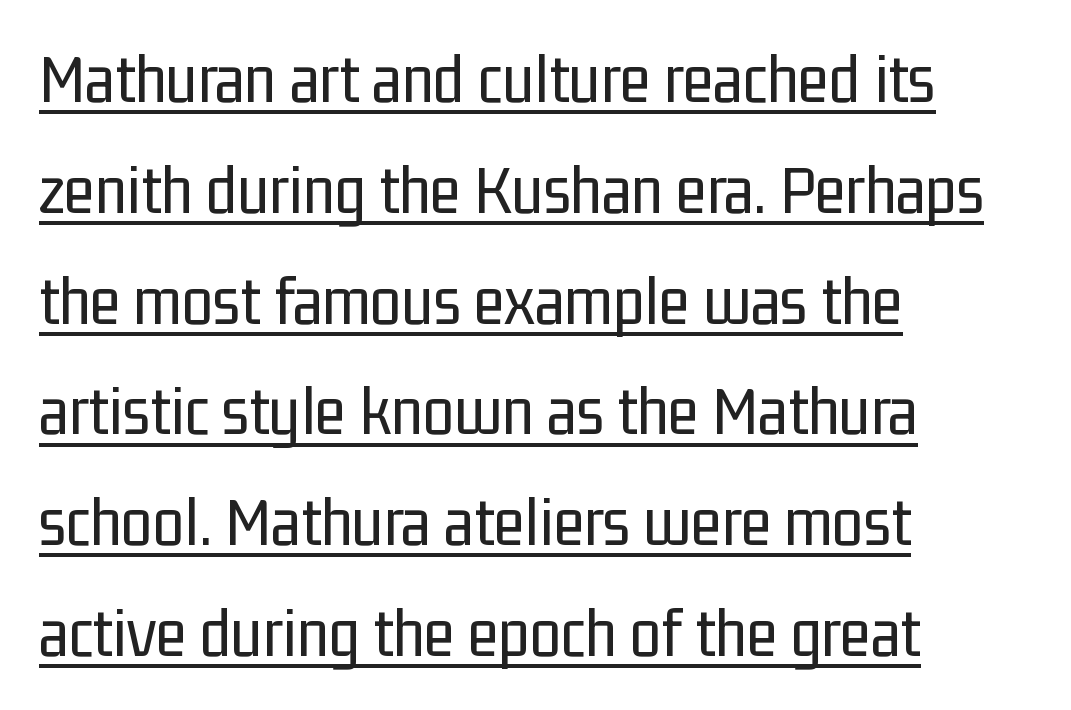
{"serif": "no", "italic": "no", "bold": "no", "weight": "regular", "width": "condensed", "stroke_contrast": "low", "x_height": "medium", "monospaced": "no", "underline": "yes", "align": "left", "line_spacing": "normal", "line_spacing_ratio": 1.56, "letter_spacing": "normal", "letter_spacing_em": 0.0, "glyph_px": 71}
